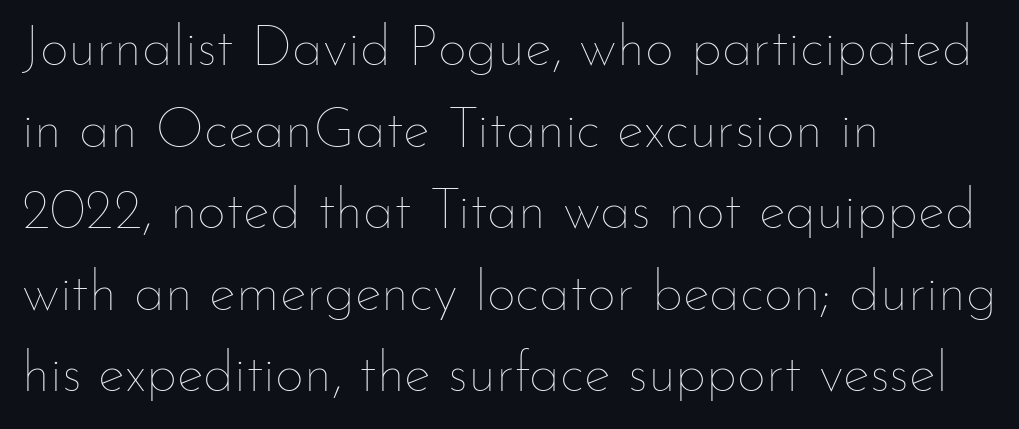
Q: Is the text bold? A: No.
Q: Is the text italic (slanted)? A: No, it is upright.
Q: Is the text underlined? A: No.
Q: How is the paragraph aligned? A: Left-aligned.
Q: Is the spacing between letters normal or unusually wide? A: Normal.
Q: Is the spacing between lines tight, normal or loose? A: Normal.
Q: Width (condensed, normal, or wide)? A: Normal.
Q: Stroke contrast? A: Low.
Q: x-height? A: Small.
Q: Monospaced? A: No.
